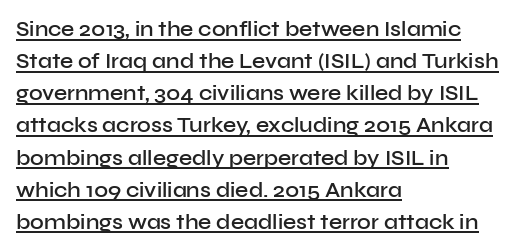
The image shows 21 px text type, upright; set left-aligned, normal line spacing (1.53x), normal letter spacing, underlined.
